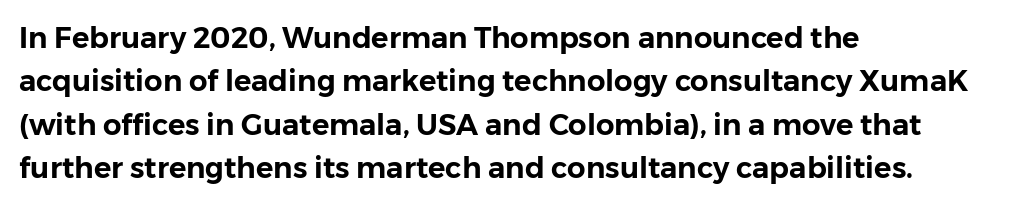
{"serif": "no", "italic": "no", "width": "normal", "stroke_contrast": "low", "x_height": "medium", "monospaced": "no", "underline": "no", "align": "left", "line_spacing": "normal", "line_spacing_ratio": 1.5, "letter_spacing": "normal", "letter_spacing_em": 0.0, "glyph_px": 29}
